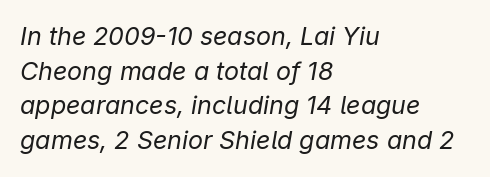
The image shows 25 px text type, italic (leaning right); set left-aligned, normal line spacing (1.39x), normal letter spacing, not underlined.
